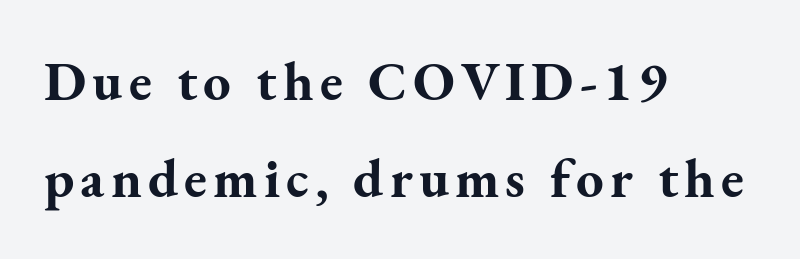
{"serif": "yes", "italic": "no", "bold": "yes", "weight": "bold", "width": "normal", "stroke_contrast": "medium", "x_height": "small", "monospaced": "no", "underline": "no", "align": "left", "line_spacing_ratio": 1.77, "glyph_px": 55}
